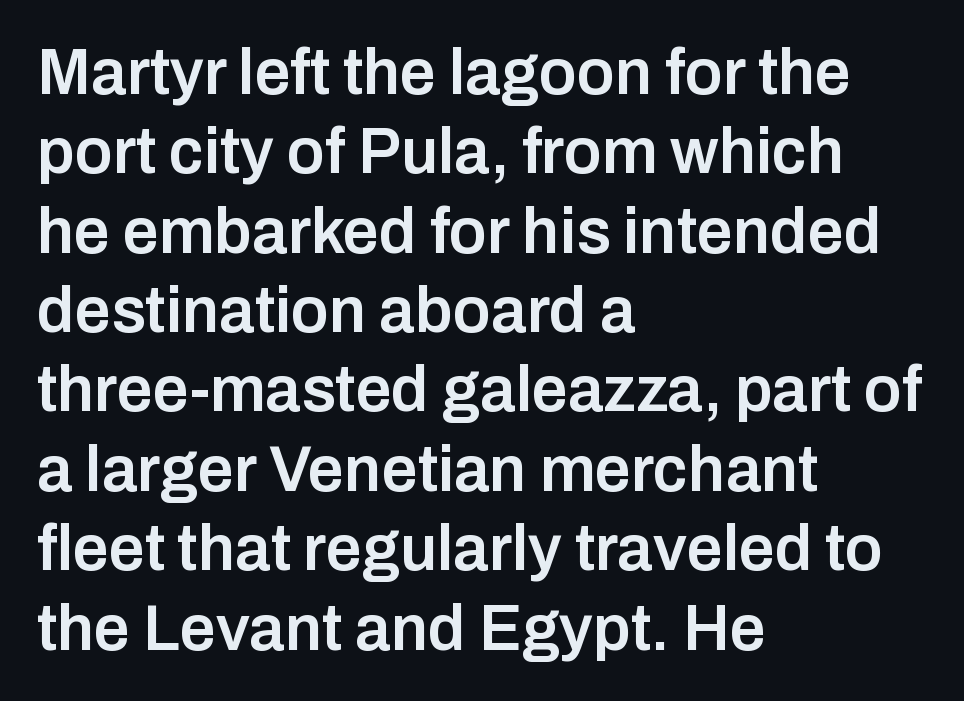
Proportional: the letters do not fall into vertical columns. Moderately thickened strokes mark this as semibold type. The text block is weighted toward the left margin, trailing off unevenly rightward. You can tell from the bare stems that sans-serif type was used. The lettering stays uniformly vertical, giving the passage a roman look.
